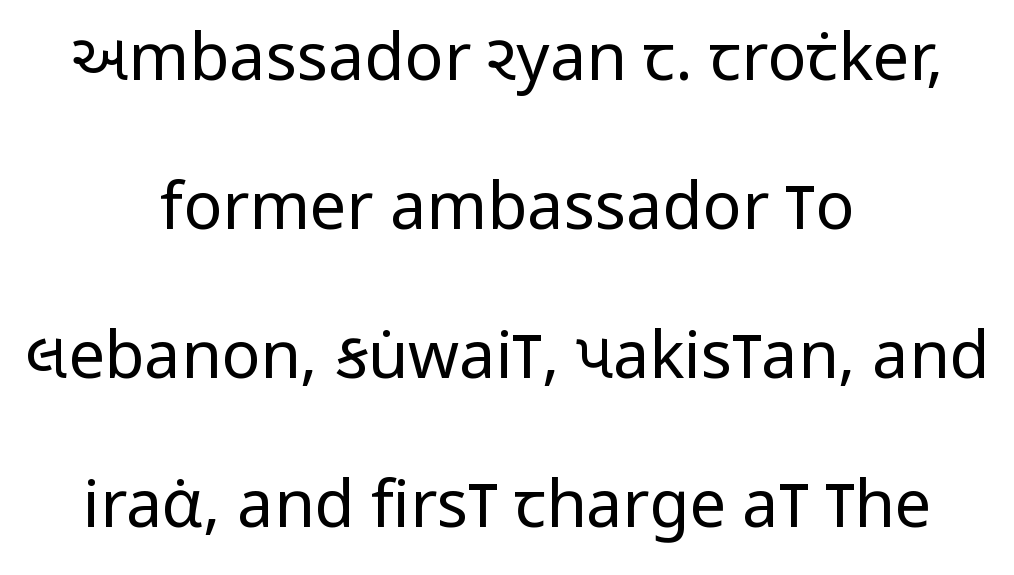
The image shows 65 px regular-weight, condensed sans-serif type, upright; set centered, loose line spacing (2.29x), normal letter spacing, not underlined; low stroke contrast and a large x-height.
